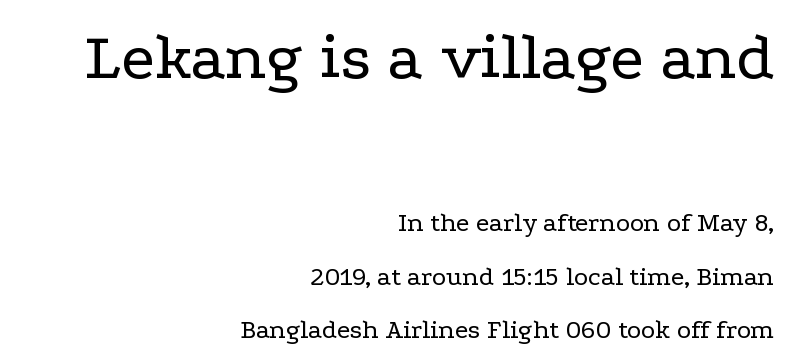
Q: Is the text bold? A: No.
Q: Is the text italic (slanted)? A: No, it is upright.
Q: Is the typeface a serif or a sans-serif typeface? A: Serif.
Q: Is the text underlined? A: No.
Q: How is the paragraph aligned? A: Right-aligned.
Q: Is the spacing between letters normal or unusually wide? A: Normal.
Q: Is the spacing between lines tight, normal or loose? A: Loose.
Q: Which block of text is set in a larger size, the first (top) or the second (bottom)? A: The first (top) one.
Q: Width (condensed, normal, or wide)? A: Wide.
Q: Stroke contrast? A: Low.
Q: x-height? A: Medium.
Q: Monospaced? A: No.
